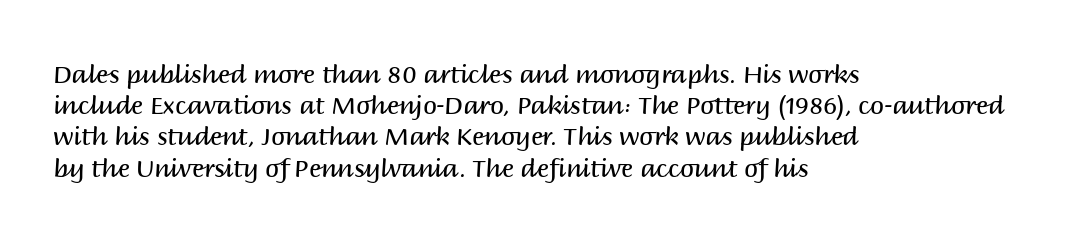
{"bold": "no", "underline": "no", "align": "left", "line_spacing": "normal", "line_spacing_ratio": 1.25, "letter_spacing": "normal", "letter_spacing_em": 0.0, "glyph_px": 25}
